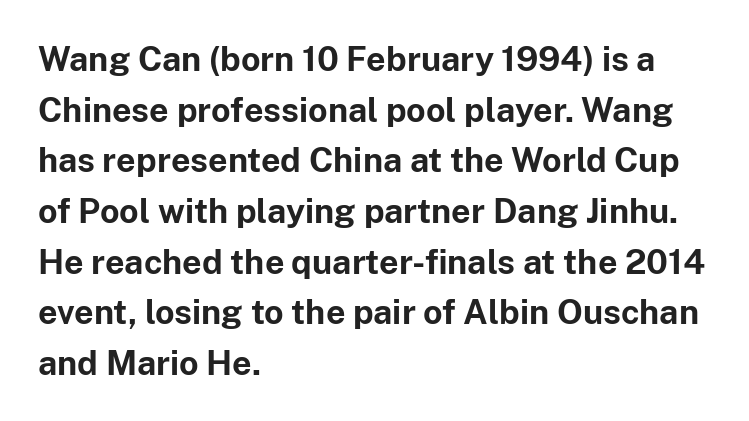
The image shows 34 px bold sans-serif type, upright; set left-aligned, normal line spacing (1.49x), normal letter spacing, not underlined; low stroke contrast and a medium x-height.
